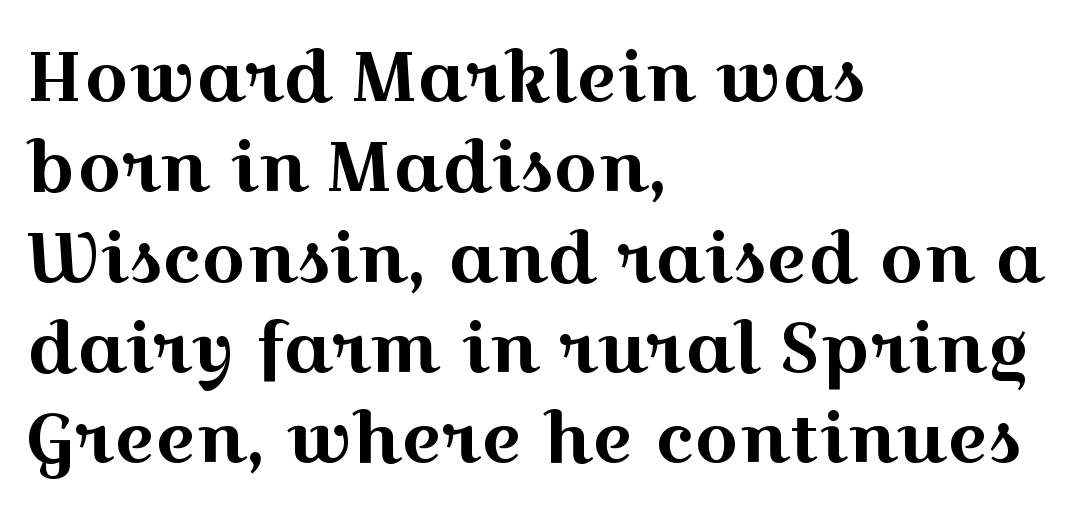
The image shows 70 px wide serif type, upright; set left-aligned, normal line spacing (1.29x), normal letter spacing, not underlined; a medium x-height.
